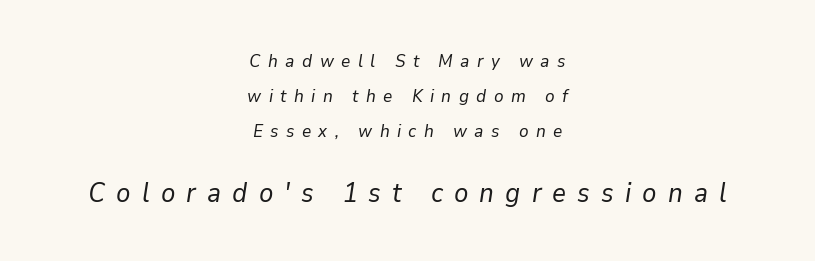
Each stroke keeps to a modest, everyday thickness or less. Short note: letters widely spaced. The vertical gap from one line to the next is large. Centered paragraph, ragged on both sides.
